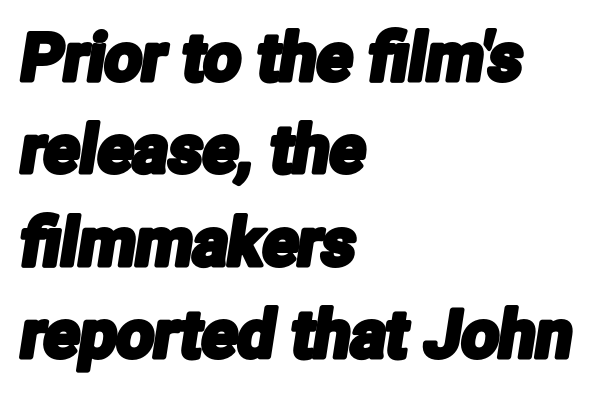
Each letter keeps its own natural width here, so spacing adapts to shape. Short and long lines alike share a common starting point at left. The characters display no serif detailing; their extremities are plain. Letter spacing: default. The rows are spaced the way most documents space them. The foot of each line stays bare and open.
